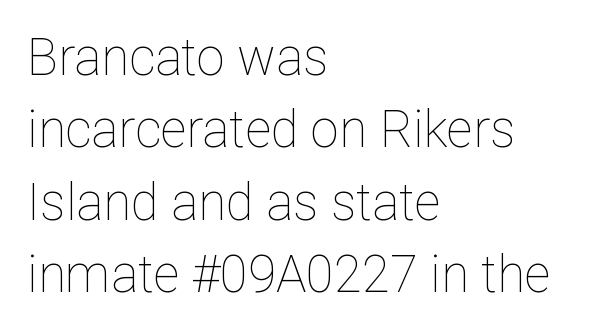
{"italic": "no", "bold": "no", "weight": "thin", "width": "normal", "stroke_contrast": "low", "x_height": "medium", "monospaced": "no", "underline": "no", "align": "left", "line_spacing": "normal", "line_spacing_ratio": 1.42, "letter_spacing": "normal", "letter_spacing_em": 0.0, "glyph_px": 51}
